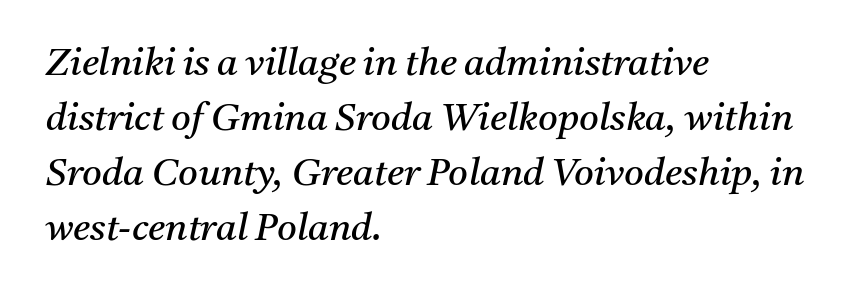
{"serif": "yes", "italic": "yes", "lean": "right", "slant_degrees": 11, "bold": "no", "weight": "regular", "width": "normal", "stroke_contrast": "medium", "x_height": "medium", "monospaced": "no", "underline": "no", "align": "left", "line_spacing": "normal", "line_spacing_ratio": 1.45, "letter_spacing": "normal", "letter_spacing_em": 0.0, "glyph_px": 38}
